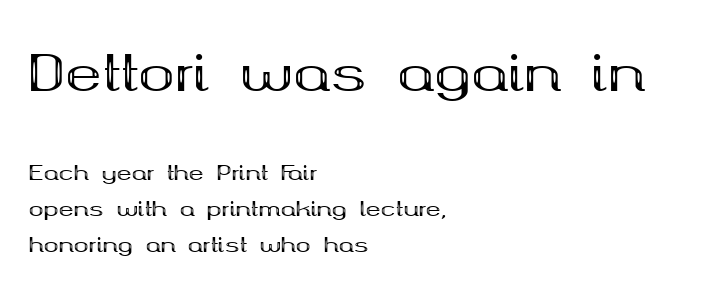
The image shows 49 px bold, wide serif type, upright; set left-aligned, line spacing 1.78x, normal letter spacing, not underlined; the first (top) block is 2.45x larger; medium stroke contrast and a medium x-height.
